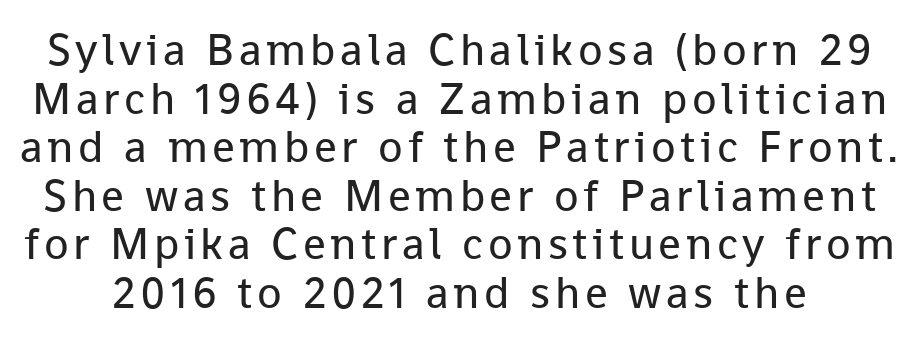
{"serif": "no", "italic": "no", "bold": "no", "weight": "regular", "width": "normal", "stroke_contrast": "low", "x_height": "medium", "monospaced": "no", "underline": "no", "line_spacing": "tight", "line_spacing_ratio": 1.08, "glyph_px": 45}
